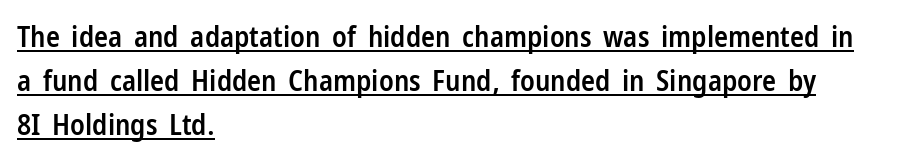
The image shows 29 px semibold, condensed sans-serif type, upright; set left-aligned, normal line spacing (1.51x), normal letter spacing, underlined; low stroke contrast and a medium x-height.
